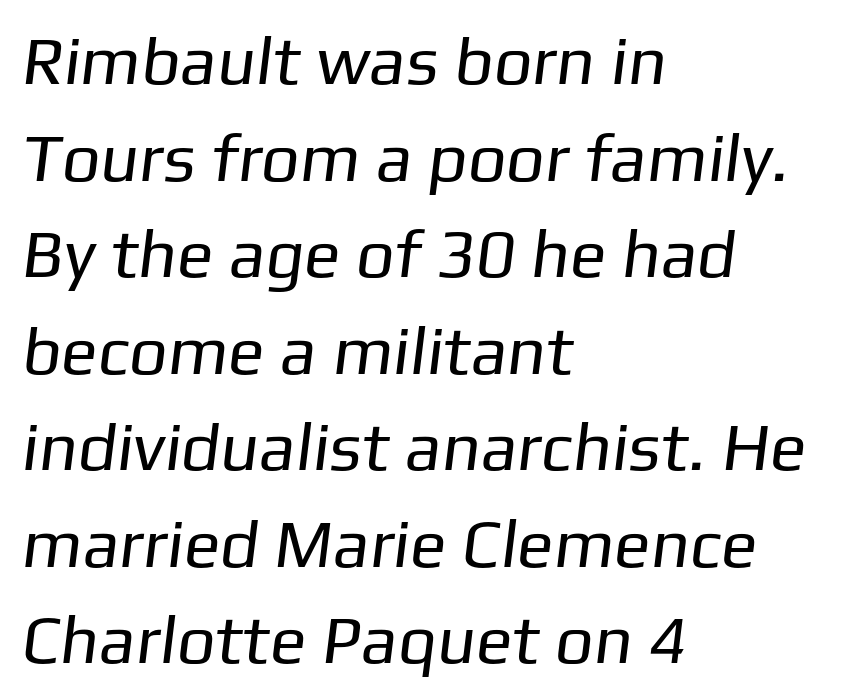
{"serif": "no", "bold": "no", "weight": "regular", "width": "normal", "stroke_contrast": "low", "x_height": "medium", "monospaced": "no", "underline": "no", "align": "left", "line_spacing": "normal", "line_spacing_ratio": 1.42, "letter_spacing": "normal", "letter_spacing_em": 0.0, "glyph_px": 68}
